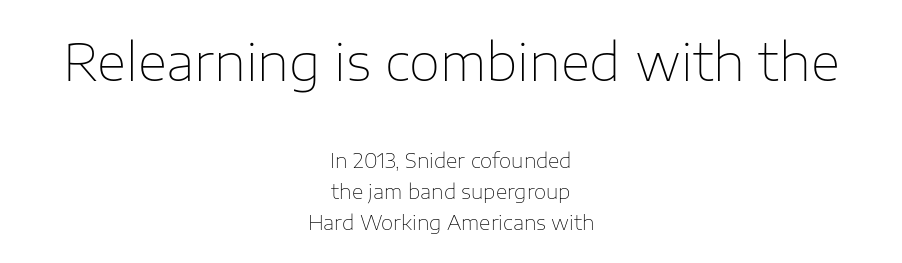
The image shows 51 px thin sans-serif type, upright; set centered, normal line spacing (1.54x), normal letter spacing, not underlined; the first (top) block is 2.55x larger; low stroke contrast and a medium x-height.
